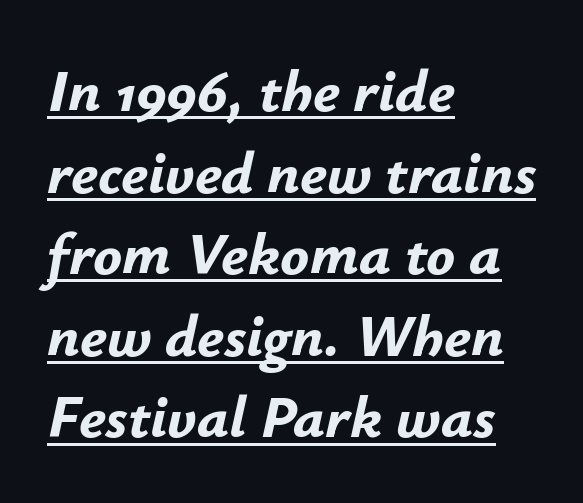
Q: Is the text bold? A: Yes.
Q: Is the text italic (slanted)? A: Yes, it leans right by about 12 degrees.
Q: Is the text underlined? A: Yes.
Q: How is the paragraph aligned? A: Left-aligned.
Q: Is the spacing between letters normal or unusually wide? A: Normal.
Q: Is the spacing between lines tight, normal or loose? A: Normal.
Q: Width (condensed, normal, or wide)? A: Normal.
Q: Stroke contrast? A: Low.
Q: x-height? A: Small.
Q: Monospaced? A: No.
